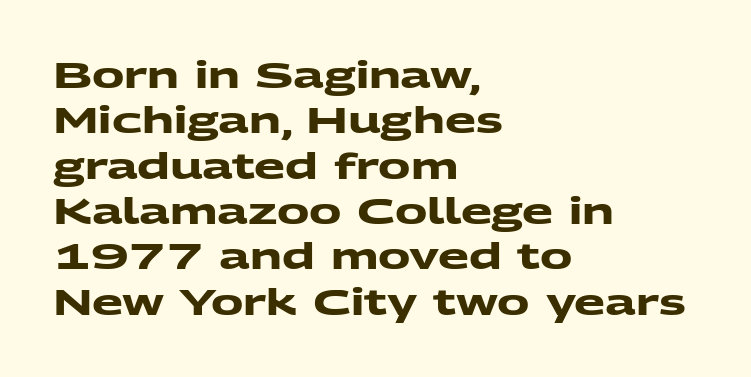
Check under the words: just untouched page. The characters display no serif detailing; their extremities are plain. Each letter keeps its own natural width here, so spacing adapts to shape. Weight: bold. These lines keep a tight, regular rhythm from letter to letter. Caption: multi-line text, flush left, ragged right.
